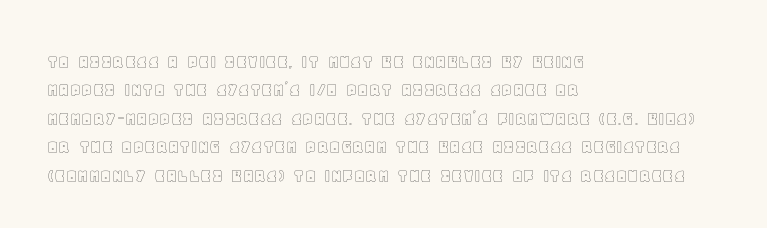
Reading down the block, your eye returns to a fixed left position each line. What stands out about the letter spacing? Nothing — it is the standard amount. The specimen reads as upright at a glance. The designer left line spacing at the default.
